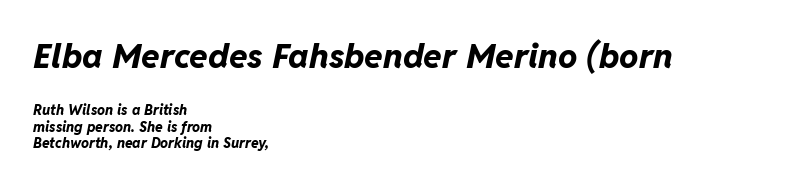
Q: Is the text bold? A: Yes.
Q: Is the text italic (slanted)? A: Yes, it leans right by about 11 degrees.
Q: Is the text underlined? A: No.
Q: How is the paragraph aligned? A: Left-aligned.
Q: Is the spacing between letters normal or unusually wide? A: Normal.
Q: Which block of text is set in a larger size, the first (top) or the second (bottom)? A: The first (top) one.
Q: Width (condensed, normal, or wide)? A: Normal.
Q: Stroke contrast? A: Low.
Q: x-height? A: Medium.
Q: Monospaced? A: No.
